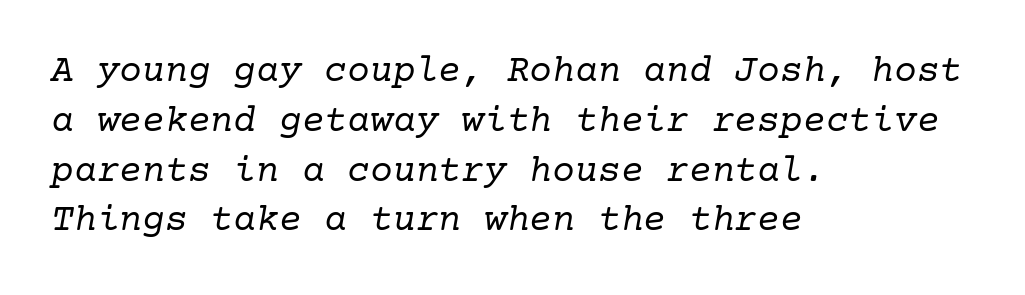
Q: Is the text bold? A: No.
Q: Is the text italic (slanted)? A: Yes, it leans right by about 10 degrees.
Q: Is the typeface a serif or a sans-serif typeface? A: Serif.
Q: Is the text underlined? A: No.
Q: How is the paragraph aligned? A: Left-aligned.
Q: Is the spacing between letters normal or unusually wide? A: Normal.
Q: Is the spacing between lines tight, normal or loose? A: Normal.
Q: Width (condensed, normal, or wide)? A: Normal.
Q: Stroke contrast? A: Low.
Q: x-height? A: Medium.
